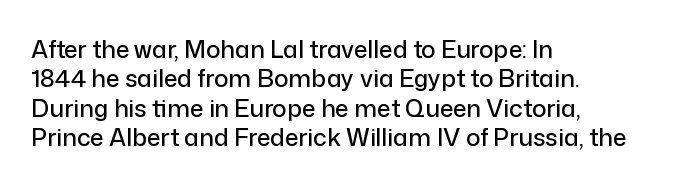
Q: Is the text italic (slanted)? A: No, it is upright.
Q: Is the text underlined? A: No.
Q: How is the paragraph aligned? A: Left-aligned.
Q: Is the spacing between letters normal or unusually wide? A: Normal.
